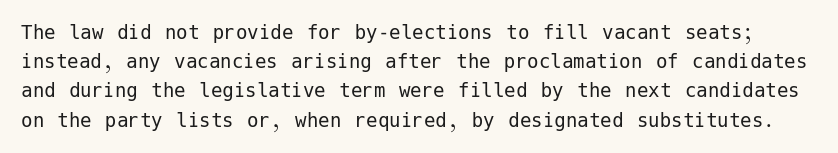
{"italic": "no", "bold": "no", "underline": "no", "line_spacing": "normal", "line_spacing_ratio": 1.27, "letter_spacing": "normal", "letter_spacing_em": 0.0, "glyph_px": 23}
